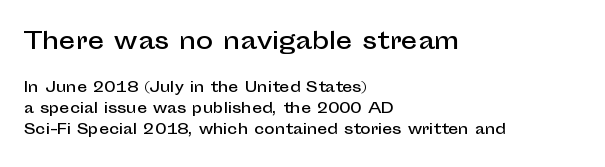
The image shows 23 px text type, upright; set left-aligned, normal line spacing (1.51x), normal letter spacing, not underlined; the first (top) block is 1.64x larger.
